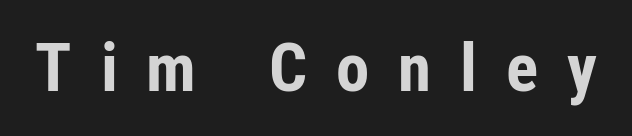
The image shows 67 px bold, condensed sans-serif type, upright; set unusually wide letter spacing (+0.43 em), not underlined; low stroke contrast and a medium x-height.
